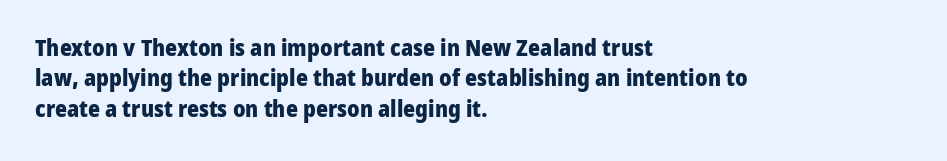
{"italic": "no", "bold": "yes", "underline": "no", "align": "left", "line_spacing": "normal", "line_spacing_ratio": 1.32, "letter_spacing": "normal", "letter_spacing_em": 0.0, "glyph_px": 23}
